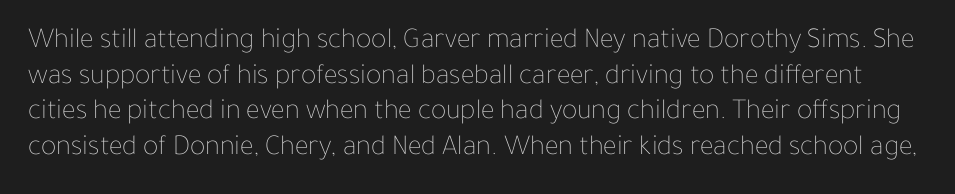
The image shows 29 px thin type, upright; set line spacing 1.23x, normal letter spacing, not underlined; low stroke contrast and a medium x-height.
